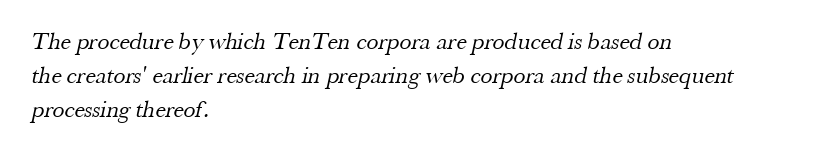
{"bold": "no", "underline": "no", "align": "left", "line_spacing": "normal", "line_spacing_ratio": 1.41, "letter_spacing": "normal", "letter_spacing_em": 0.0, "glyph_px": 24}
